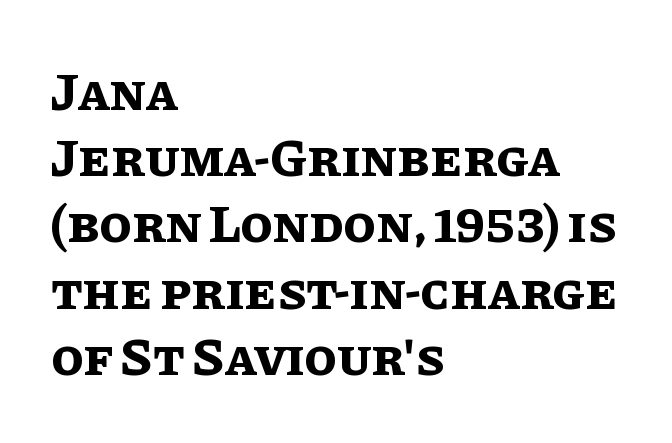
The image shows 53 px bold type, upright; set left-aligned, normal line spacing (1.25x), normal letter spacing, not underlined; low stroke contrast and a large x-height.
